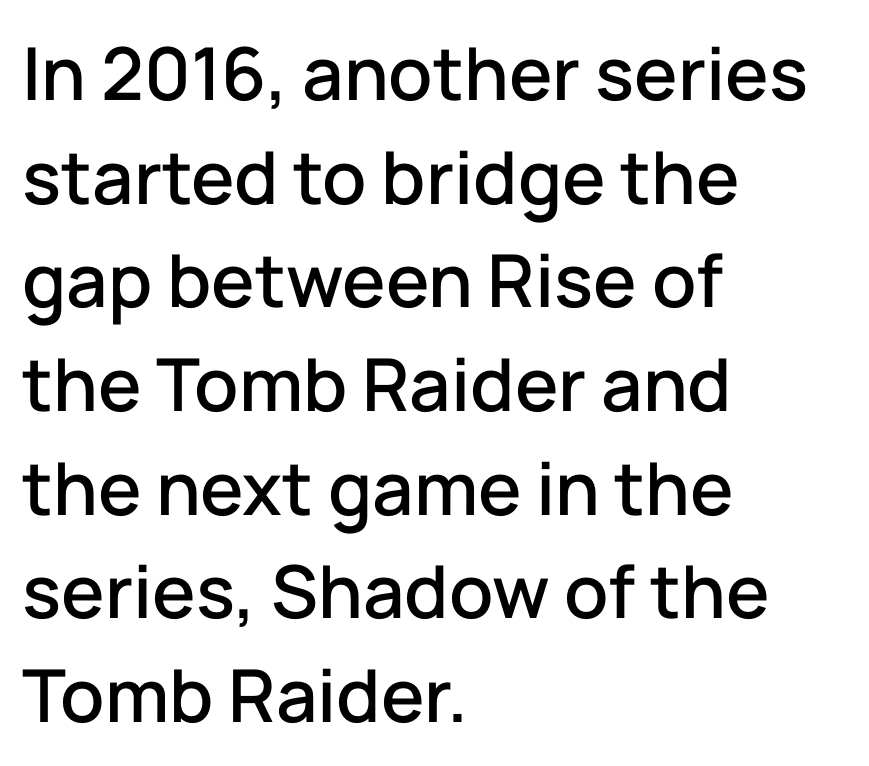
{"serif": "no", "italic": "no", "width": "normal", "stroke_contrast": "low", "x_height": "medium", "monospaced": "no", "underline": "no", "align": "left", "line_spacing": "normal", "line_spacing_ratio": 1.42, "letter_spacing": "normal", "letter_spacing_em": 0.0, "glyph_px": 73}
